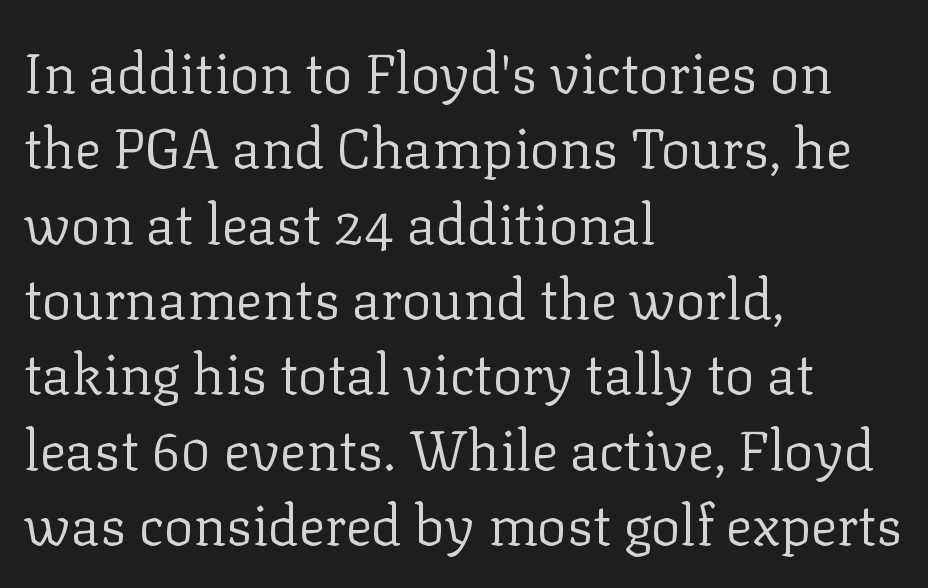
Q: Is the text bold? A: No.
Q: Is the text italic (slanted)? A: No, it is upright.
Q: Is the typeface a serif or a sans-serif typeface? A: Serif.
Q: Is the text underlined? A: No.
Q: How is the paragraph aligned? A: Left-aligned.
Q: Is the spacing between letters normal or unusually wide? A: Normal.
Q: Is the spacing between lines tight, normal or loose? A: Normal.
Q: Width (condensed, normal, or wide)? A: Normal.
Q: Stroke contrast? A: Low.
Q: x-height? A: Medium.
Q: Monospaced? A: No.
